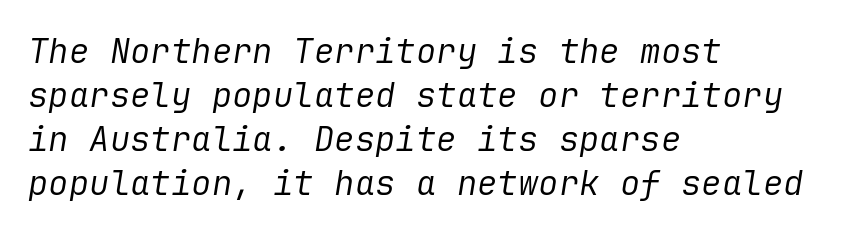
{"italic": "yes", "lean": "right", "slant_degrees": 9, "bold": "no", "weight": "regular", "width": "normal", "stroke_contrast": "low", "x_height": "medium", "underline": "no", "align": "left", "line_spacing": "normal", "line_spacing_ratio": 1.29, "letter_spacing": "normal", "letter_spacing_em": 0.0, "glyph_px": 34}
